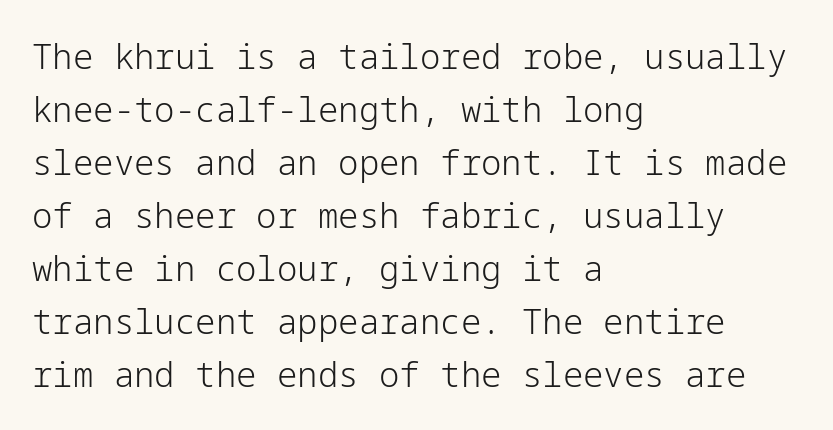
The image shows 34 px light sans-serif type, upright; set left-aligned, normal line spacing (1.56x), normal letter spacing, not underlined; low stroke contrast and a medium x-height.
